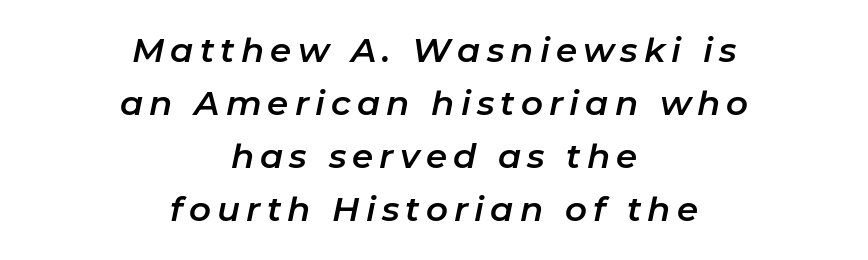
Q: Is the text italic (slanted)? A: Yes, it leans right by about 11 degrees.
Q: Is the text underlined? A: No.
Q: How is the paragraph aligned? A: Centered.
Q: Is the spacing between lines tight, normal or loose? A: Normal.
Q: Width (condensed, normal, or wide)? A: Normal.
Q: Stroke contrast? A: Low.
Q: x-height? A: Medium.
Q: Monospaced? A: No.
